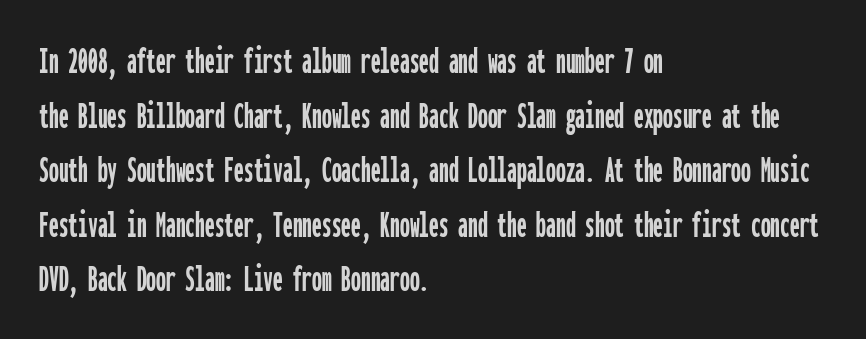
The image shows 39 px condensed sans-serif type, upright, monospaced; set left-aligned, normal line spacing (1.4x), normal letter spacing, not underlined; low stroke contrast and a medium x-height.
